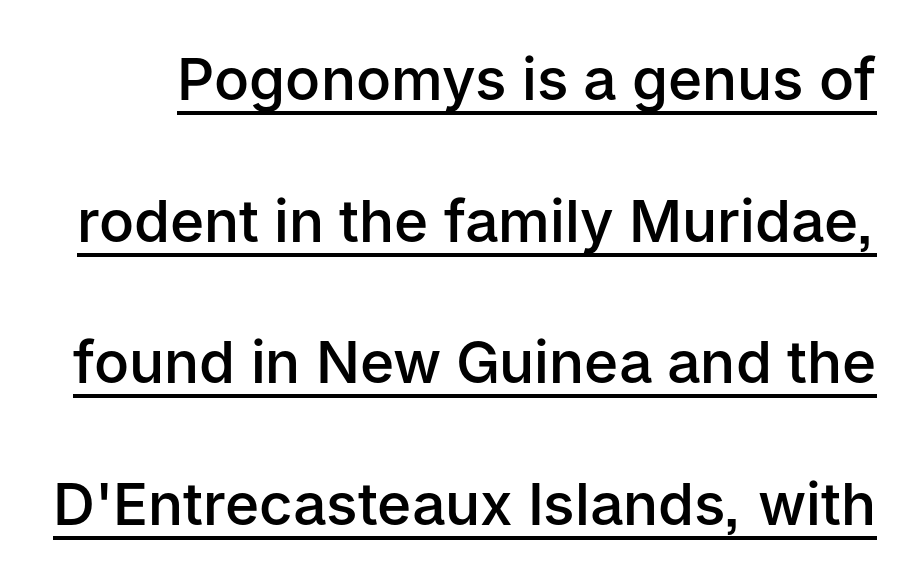
The image shows 58 px semibold sans-serif type, upright; set loose line spacing (2.44x), normal letter spacing, underlined; low stroke contrast and a medium x-height.
